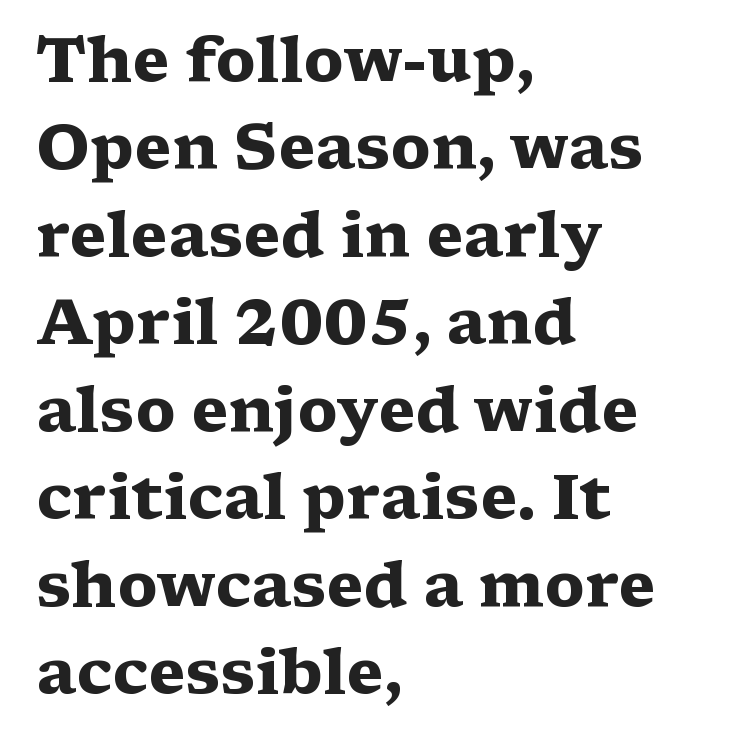
The image shows 62 px heavy, wide serif type, upright; set left-aligned, normal line spacing (1.41x), normal letter spacing, not underlined; medium stroke contrast and a medium x-height.
